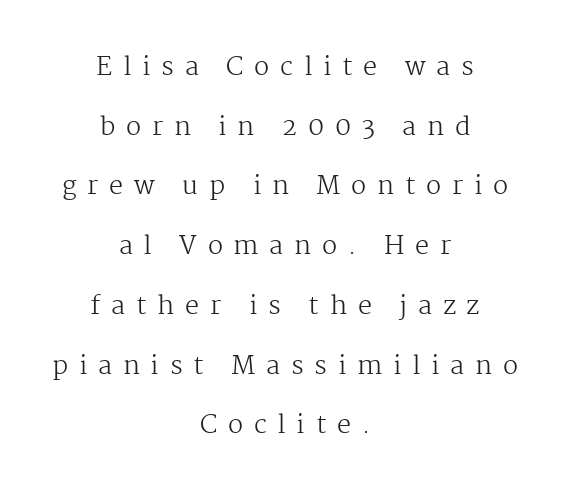
Q: Is the text bold? A: No.
Q: Is the text italic (slanted)? A: No, it is upright.
Q: Is the text underlined? A: No.
Q: How is the paragraph aligned? A: Centered.
Q: Is the spacing between letters normal or unusually wide? A: Unusually wide.
Q: Is the spacing between lines tight, normal or loose? A: Loose.
